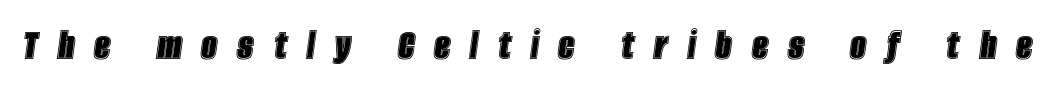
The space directly below the letters is spotless. This sample uses expanded letter spacing, leaving extra air between glyphs. These lines are rendered in a variable-pitch font. Notice how the stems are inclined rather than vertical — that's the hallmark of italics.
